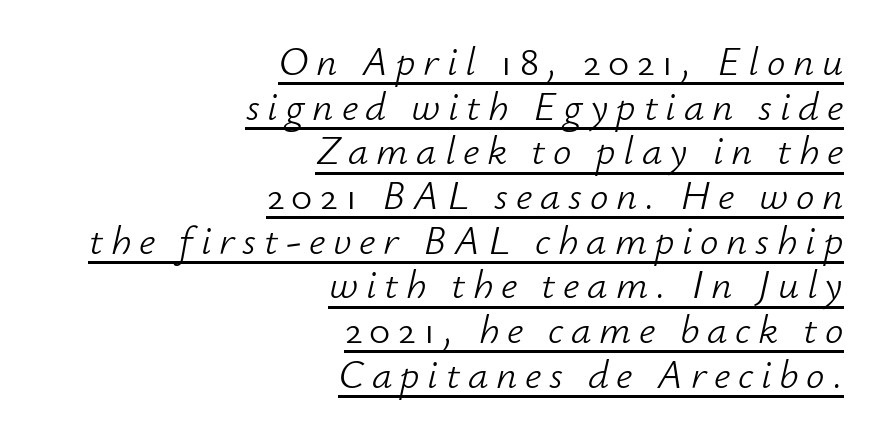
This sample is right-justified, so line beginnings fall wherever the words allow. You could not count columns in this text — the font is proportionally spaced. In terms of posture, this sample is oblique. No chunkiness to these letters — they're not bold.
